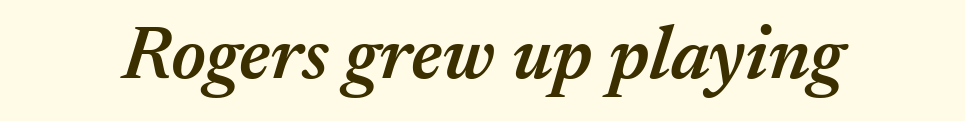
Q: Is the text bold? A: Semi-bold.
Q: Is the text italic (slanted)? A: Yes, it leans right by about 17 degrees.
Q: Is the text underlined? A: No.
Q: Is the spacing between letters normal or unusually wide? A: Normal.
Q: Width (condensed, normal, or wide)? A: Normal.
Q: Stroke contrast? A: Medium.
Q: x-height? A: Medium.
Q: Monospaced? A: No.
